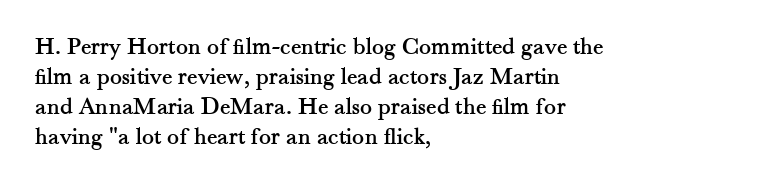
The image shows 25 px text type, upright; set left-aligned, line spacing 1.2x, normal letter spacing, not underlined.
